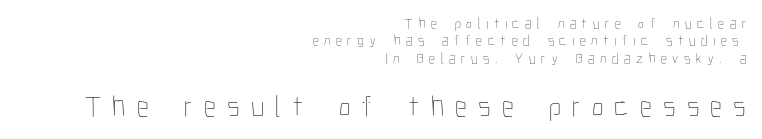
The image shows 30 px thin, condensed type, upright; set right-aligned, line spacing 1.16x, unusually wide letter spacing (+0.37 em), not underlined; the second (bottom) block is 2.0x larger; low stroke contrast and a medium x-height.
